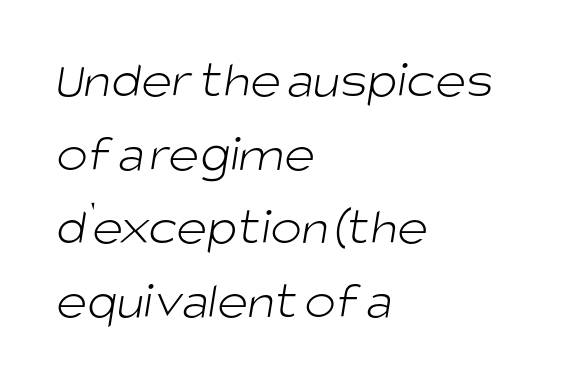
{"serif": "no", "bold": "no", "weight": "light", "width": "normal", "stroke_contrast": "low", "x_height": "large", "monospaced": "no", "underline": "no", "align": "left", "line_spacing": "normal", "line_spacing_ratio": 1.39, "letter_spacing": "normal", "letter_spacing_em": 0.0, "glyph_px": 53}
